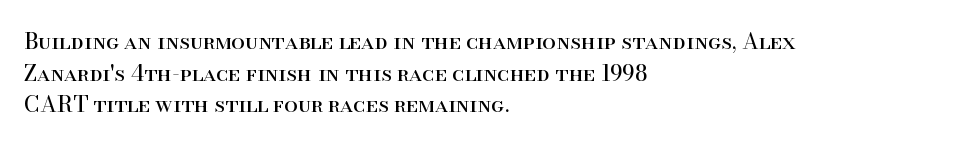
{"italic": "no", "bold": "no", "underline": "no", "align": "left", "line_spacing": "normal", "line_spacing_ratio": 1.44, "letter_spacing": "normal", "letter_spacing_em": 0.0, "glyph_px": 22}
